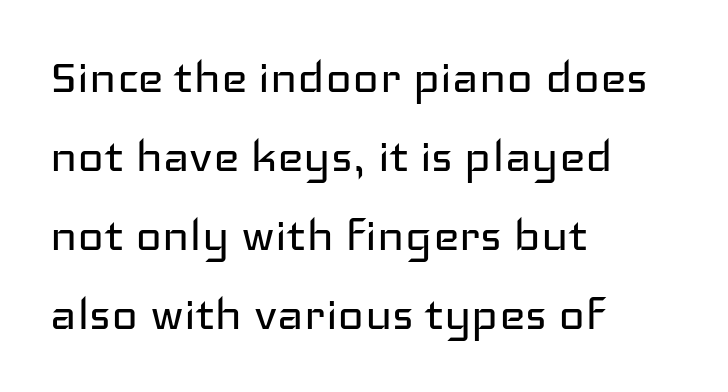
{"serif": "no", "italic": "no", "bold": "no", "weight": "regular", "width": "wide", "stroke_contrast": "low", "x_height": "medium", "monospaced": "no", "underline": "no", "align": "left", "line_spacing": "normal", "line_spacing_ratio": 1.41, "letter_spacing": "normal", "letter_spacing_em": 0.0, "glyph_px": 56}
